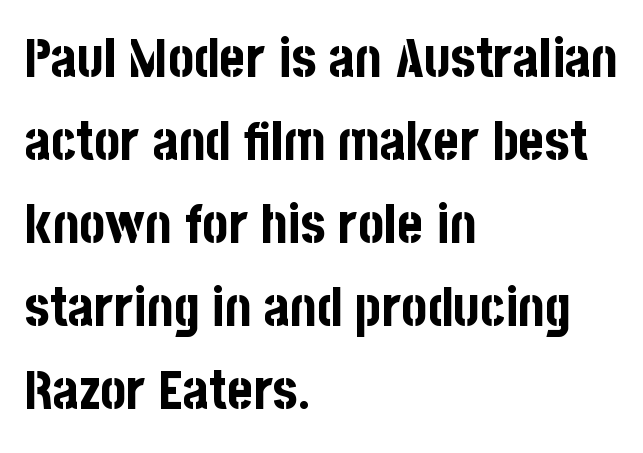
{"serif": "no", "italic": "no", "bold": "yes", "weight": "bold", "width": "condensed", "stroke_contrast": "low", "x_height": "large", "monospaced": "no", "underline": "no", "align": "left", "line_spacing": "normal", "line_spacing_ratio": 1.51, "letter_spacing": "normal", "letter_spacing_em": 0.0, "glyph_px": 55}
